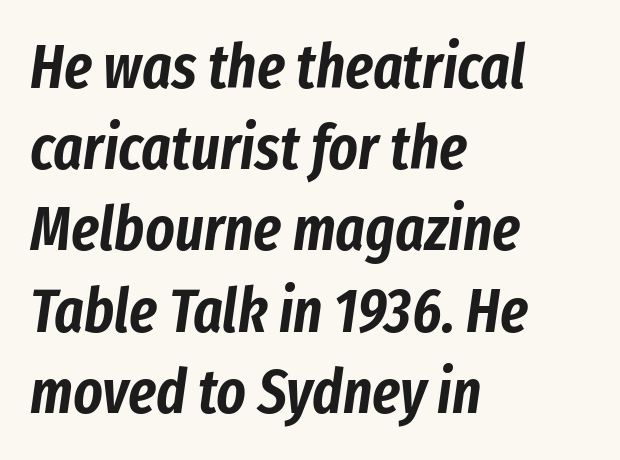
Q: Is the text italic (slanted)? A: Yes, it leans right by about 8 degrees.
Q: Is the text underlined? A: No.
Q: How is the paragraph aligned? A: Left-aligned.
Q: Is the spacing between letters normal or unusually wide? A: Normal.
Q: Is the spacing between lines tight, normal or loose? A: Normal.
Q: Width (condensed, normal, or wide)? A: Condensed.
Q: Stroke contrast? A: Low.
Q: x-height? A: Medium.
Q: Monospaced? A: No.
